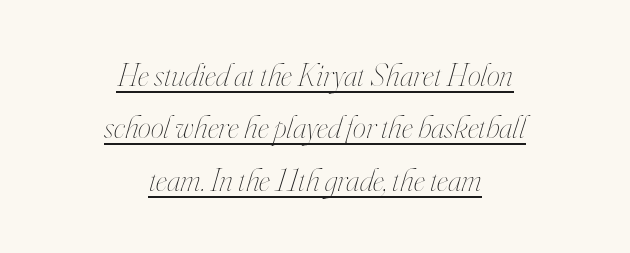
Compared with a typical body face, this is equally light or lighter still. Letter spacing: default. These lines are rendered in a variable-pitch font. Slant detected: the letters are inclined. Is there much room between lines? A standard amount, neither cramped nor airy. Has an underline been added? It has.
